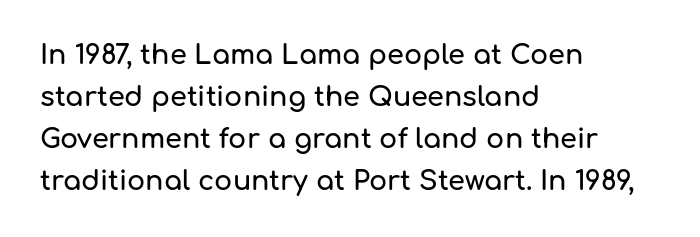
The image shows 27 px text type, upright; set left-aligned, normal line spacing (1.55x), normal letter spacing, not underlined.
